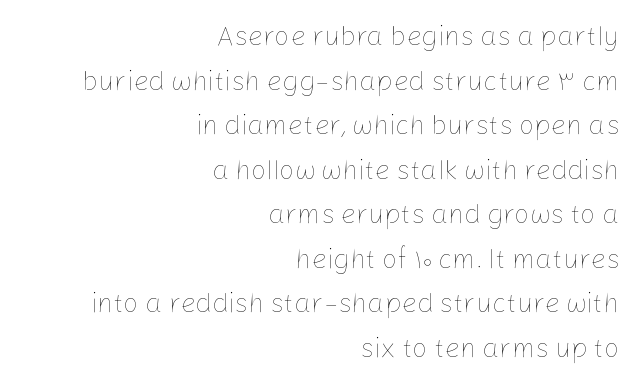
{"italic": "no", "bold": "no", "underline": "no", "align": "right", "line_spacing": "normal", "line_spacing_ratio": 1.65, "letter_spacing": "normal", "letter_spacing_em": 0.0, "glyph_px": 27}
